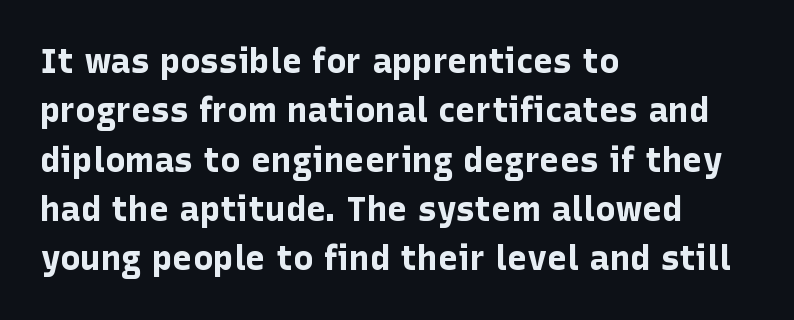
Caption: standard tracking, unaltered. Compared with a centered layout, this one pins lines to the left instead. Type style note: lacks serifs. No word sits above an underline. The rendering uses a bold face; every stroke is thick and dark. Looks like regular typesetting: each glyph gets only the width it needs.
